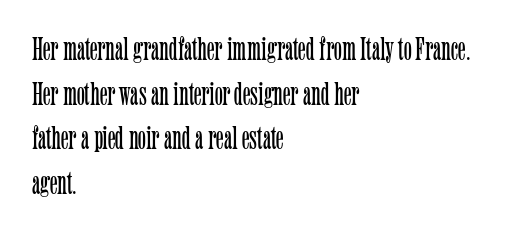
The image shows 33 px light, condensed serif type, upright; set left-aligned, normal line spacing (1.35x), normal letter spacing, not underlined; low stroke contrast and a medium x-height.
